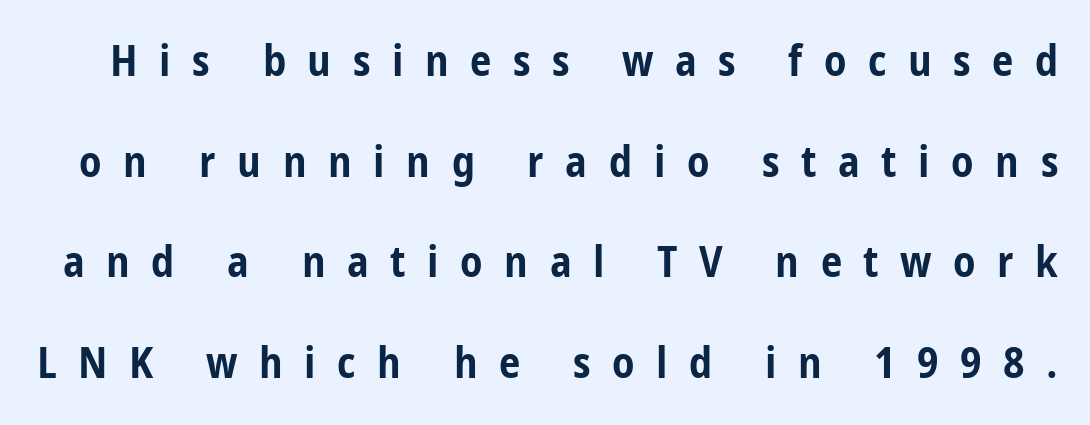
The foot of each line stays bare and open. Students, observe: this is what heavily led, spacious text looks like. Compared with an ordinary text face, these strokes are far heavier — a full bold. The face used here is rendered with a markedly widened letterfit.
